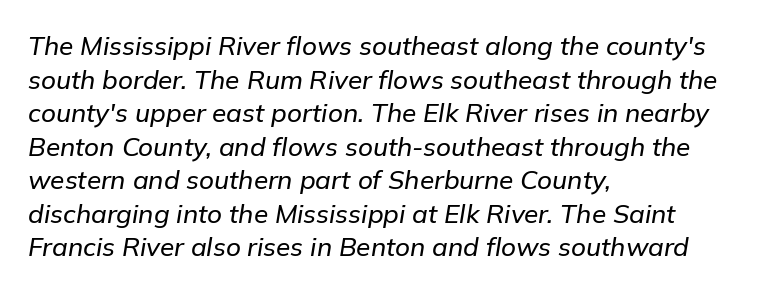
Q: Is the text italic (slanted)? A: Yes, it leans right by about 9 degrees.
Q: Is the text underlined? A: No.
Q: How is the paragraph aligned? A: Left-aligned.
Q: Is the spacing between letters normal or unusually wide? A: Normal.
Q: Is the spacing between lines tight, normal or loose? A: Normal.
